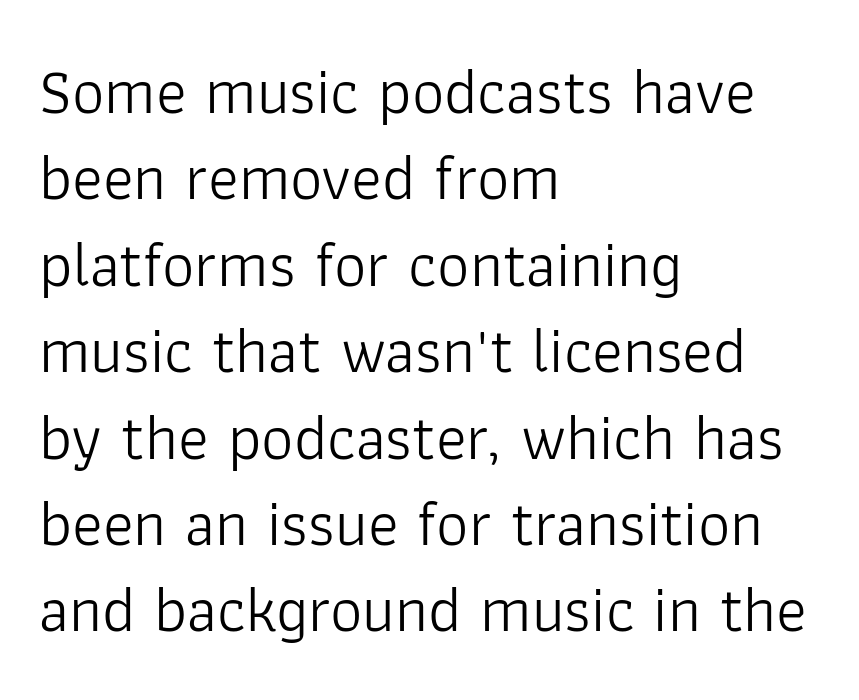
The image shows 64 px light sans-serif type, upright; set left-aligned, normal line spacing (1.35x), normal letter spacing, not underlined; low stroke contrast and a medium x-height.
